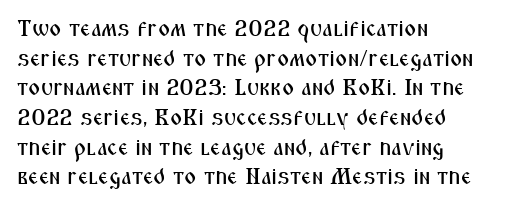
Descenders are the only things crossing below the line. A classic flush-left, rag-right setting is used for this passage. Upright lettering throughout. Quick note: interline space is typical. Letter spacing: default.
